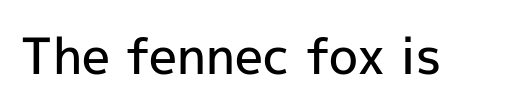
Q: Is the text bold? A: Semi-bold.
Q: Is the text italic (slanted)? A: No, it is upright.
Q: Is the typeface a serif or a sans-serif typeface? A: Sans-serif.
Q: Is the text underlined? A: No.
Q: Is the spacing between letters normal or unusually wide? A: Normal.
Q: Width (condensed, normal, or wide)? A: Normal.
Q: x-height? A: Medium.
Q: Monospaced? A: No.
